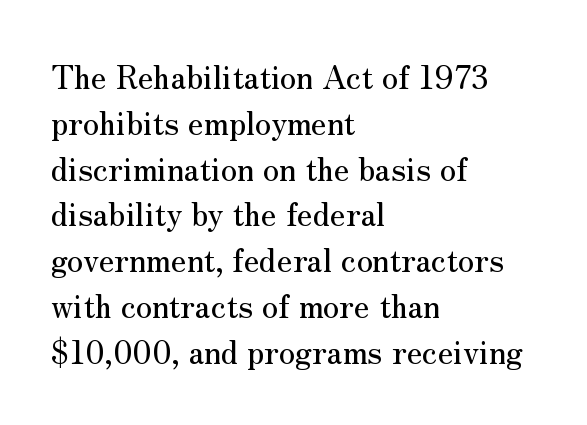
Q: Is the text italic (slanted)? A: No, it is upright.
Q: Is the typeface a serif or a sans-serif typeface? A: Serif.
Q: Is the text underlined? A: No.
Q: How is the paragraph aligned? A: Left-aligned.
Q: Is the spacing between letters normal or unusually wide? A: Normal.
Q: Is the spacing between lines tight, normal or loose? A: Normal.
Q: Width (condensed, normal, or wide)? A: Normal.
Q: Stroke contrast? A: Medium.
Q: x-height? A: Small.
Q: Monospaced? A: No.
